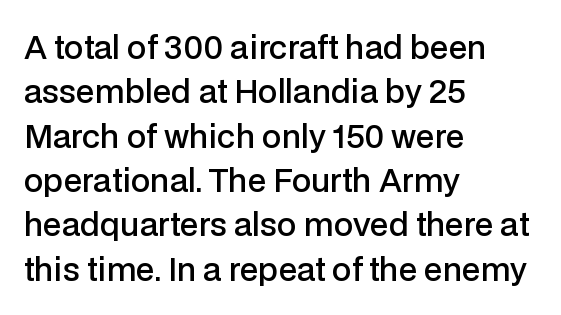
{"serif": "no", "italic": "no", "bold": "semi", "weight": "semibold", "width": "normal", "stroke_contrast": "low", "x_height": "medium", "monospaced": "no", "underline": "no", "align": "left", "line_spacing": "normal", "line_spacing_ratio": 1.43, "letter_spacing": "normal", "letter_spacing_em": 0.0, "glyph_px": 31}
